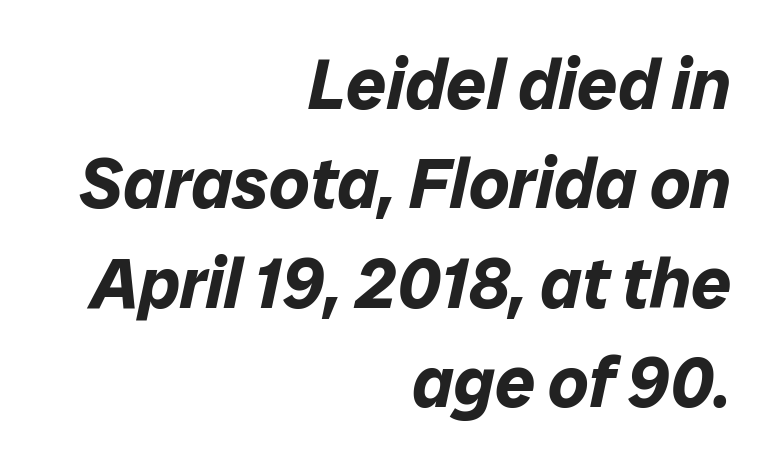
Q: Is the text bold? A: Yes.
Q: Is the text italic (slanted)? A: Yes, it leans right by about 12 degrees.
Q: Is the text underlined? A: No.
Q: How is the paragraph aligned? A: Right-aligned.
Q: Is the spacing between letters normal or unusually wide? A: Normal.
Q: Is the spacing between lines tight, normal or loose? A: Normal.
Q: Width (condensed, normal, or wide)? A: Normal.
Q: Stroke contrast? A: Low.
Q: x-height? A: Medium.
Q: Monospaced? A: No.
